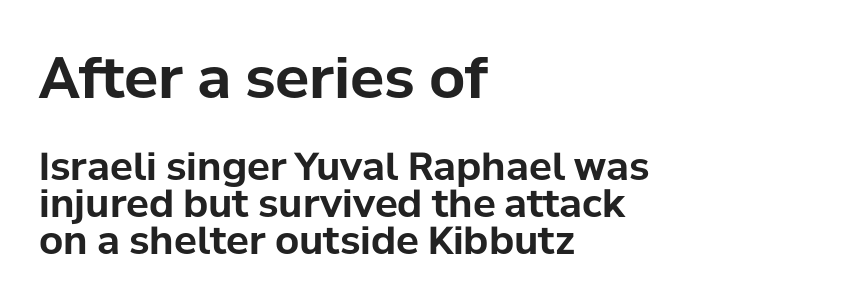
{"serif": "no", "italic": "no", "bold": "yes", "weight": "bold", "width": "normal", "stroke_contrast": "low", "x_height": "medium", "monospaced": "no", "underline": "no", "align": "left", "line_spacing": "tight", "line_spacing_ratio": 0.97, "letter_spacing": "normal", "letter_spacing_em": 0.0, "larger_block": "first", "size_ratio": 1.5, "glyph_px": 57}
